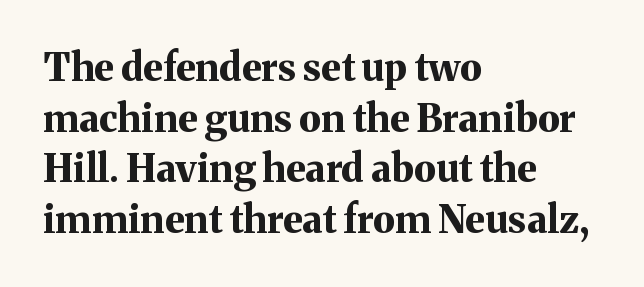
The font family rendered here belongs to the serif group. A typesetter would call this proportional, since set widths differ per character. Emphasis by weight is at full strength: bold. The vertical gap from one line to the next is medium.
